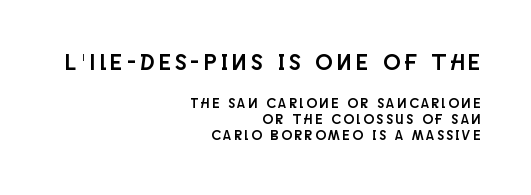
{"italic": "no", "underline": "no", "align": "right", "line_spacing": "tight", "line_spacing_ratio": 1.15, "letter_spacing": "wide", "letter_spacing_em": 0.2, "larger_block": "first", "size_ratio": 1.64, "glyph_px": 23}
